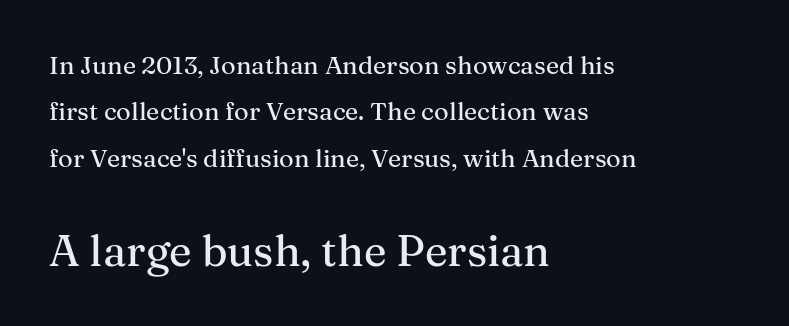
{"serif": "yes", "italic": "no", "width": "normal", "stroke_contrast": "medium", "x_height": "medium", "monospaced": "no", "underline": "no", "align": "left", "line_spacing_ratio": 1.86, "letter_spacing": "normal", "letter_spacing_em": 0.0, "larger_block": "second", "size_ratio": 1.72, "glyph_px": 43}
